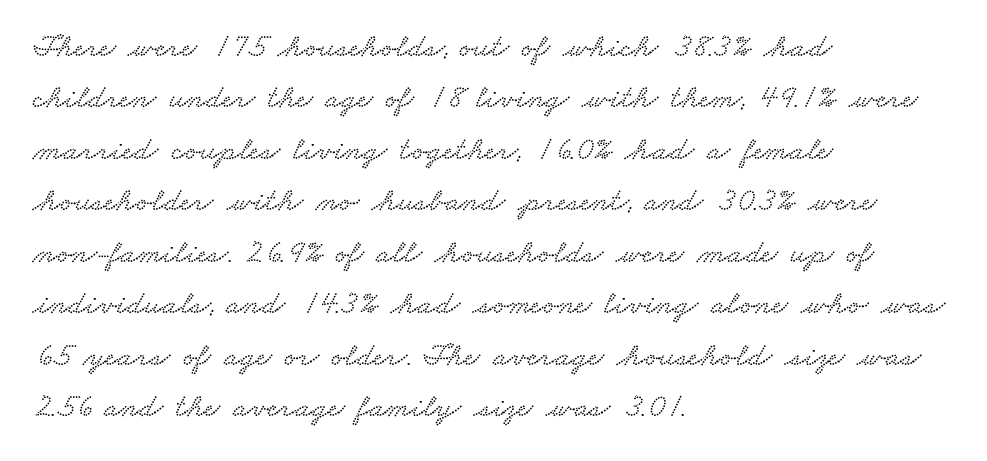
Q: Is the typeface a serif or a sans-serif typeface? A: Serif.
Q: Is the text underlined? A: No.
Q: How is the paragraph aligned? A: Left-aligned.
Q: Is the spacing between letters normal or unusually wide? A: Normal.
Q: Is the spacing between lines tight, normal or loose? A: Normal.
Q: Width (condensed, normal, or wide)? A: Wide.
Q: Stroke contrast? A: Low.
Q: x-height? A: Small.
Q: Monospaced? A: No.
